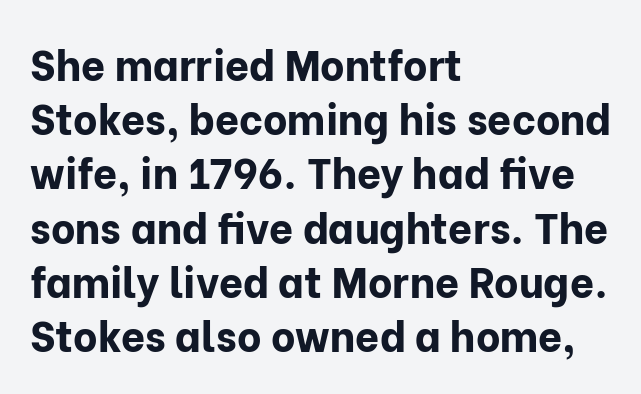
{"serif": "no", "italic": "no", "bold": "yes", "weight": "bold", "width": "normal", "stroke_contrast": "low", "x_height": "medium", "monospaced": "no", "underline": "no", "align": "left", "line_spacing": "normal", "line_spacing_ratio": 1.29, "letter_spacing": "normal", "letter_spacing_em": 0.0, "glyph_px": 42}
